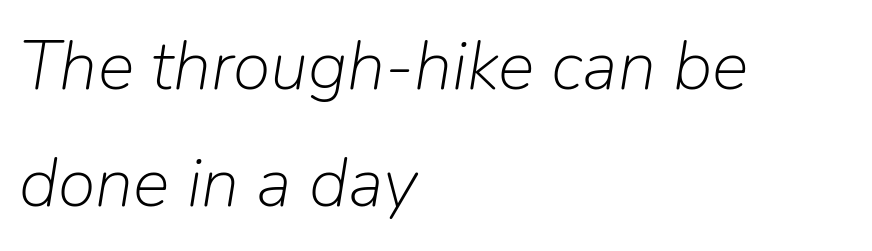
Q: Is the text bold? A: No.
Q: Is the text italic (slanted)? A: Yes, it leans right by about 9 degrees.
Q: Is the text underlined? A: No.
Q: How is the paragraph aligned? A: Left-aligned.
Q: Is the spacing between letters normal or unusually wide? A: Normal.
Q: Is the spacing between lines tight, normal or loose? A: Normal.
Q: Width (condensed, normal, or wide)? A: Normal.
Q: Stroke contrast? A: Low.
Q: x-height? A: Medium.
Q: Monospaced? A: No.
